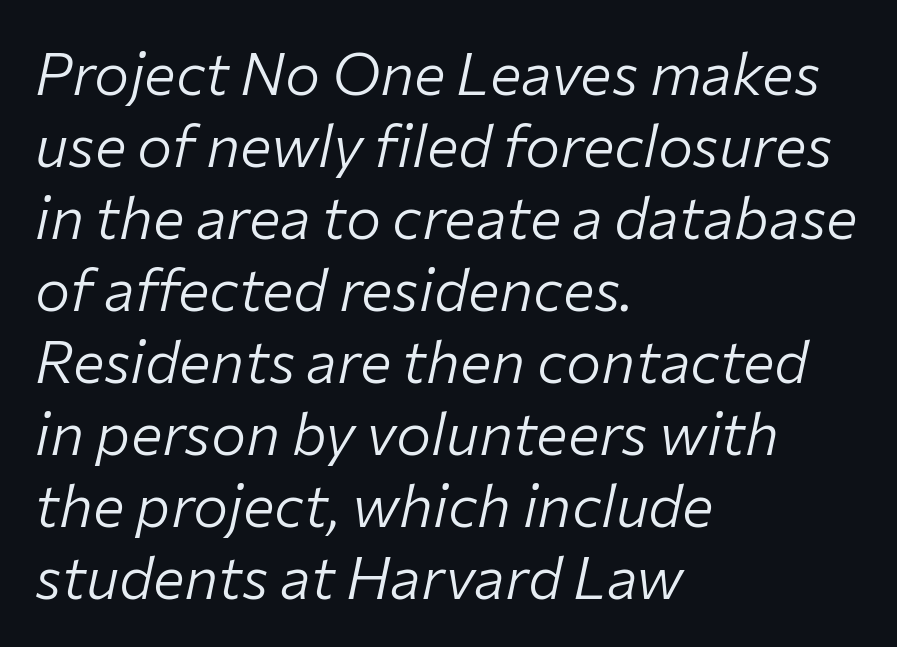
Q: Is the text bold? A: No.
Q: Is the text italic (slanted)? A: Yes, it leans right by about 12 degrees.
Q: Is the text underlined? A: No.
Q: How is the paragraph aligned? A: Left-aligned.
Q: Is the spacing between letters normal or unusually wide? A: Normal.
Q: Width (condensed, normal, or wide)? A: Normal.
Q: Stroke contrast? A: Low.
Q: x-height? A: Medium.
Q: Monospaced? A: No.
